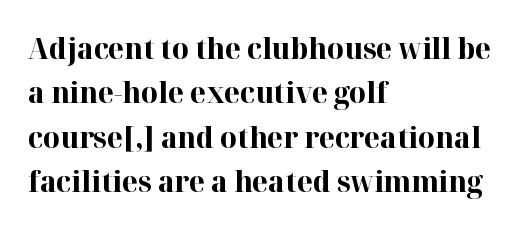
The lines are quadded left. This sample has the flowing, uneven cadence of proportional lettering. Does the lettering tilt? It doesn't — this is upright. Inter-character spacing is left at the font's built-in metrics.
